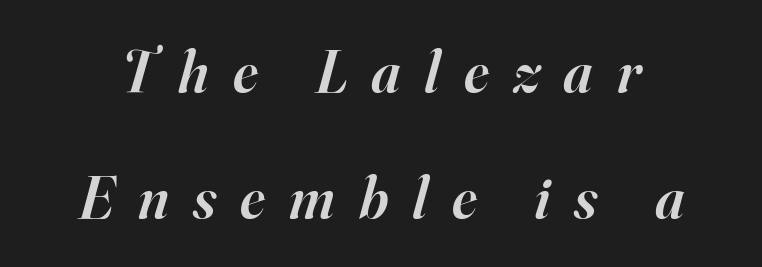
Q: Is the text bold? A: Semi-bold.
Q: Is the text italic (slanted)? A: Yes, it leans right by about 16 degrees.
Q: Is the typeface a serif or a sans-serif typeface? A: Serif.
Q: Is the text underlined? A: No.
Q: Is the spacing between letters normal or unusually wide? A: Unusually wide.
Q: Is the spacing between lines tight, normal or loose? A: Loose.
Q: Width (condensed, normal, or wide)? A: Normal.
Q: Stroke contrast? A: High.
Q: x-height? A: Small.
Q: Monospaced? A: No.
